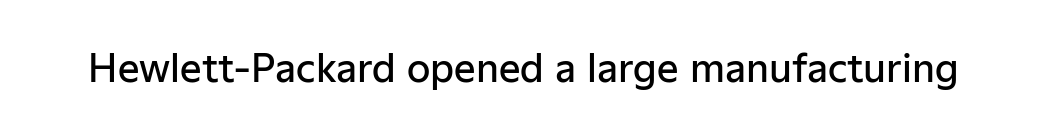
{"serif": "no", "italic": "no", "bold": "semi", "weight": "semibold", "width": "normal", "stroke_contrast": "low", "x_height": "medium", "monospaced": "no", "underline": "no", "letter_spacing": "normal", "letter_spacing_em": 0.0, "glyph_px": 38}
